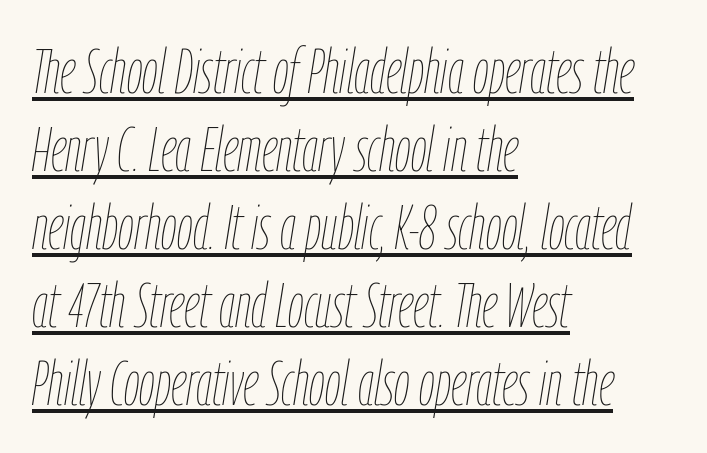
Q: Is the text bold? A: No.
Q: Is the text italic (slanted)? A: Yes, it leans right by about 9 degrees.
Q: Is the text underlined? A: Yes.
Q: How is the paragraph aligned? A: Left-aligned.
Q: Is the spacing between letters normal or unusually wide? A: Normal.
Q: Width (condensed, normal, or wide)? A: Condensed.
Q: Stroke contrast? A: Low.
Q: x-height? A: Medium.
Q: Monospaced? A: No.
